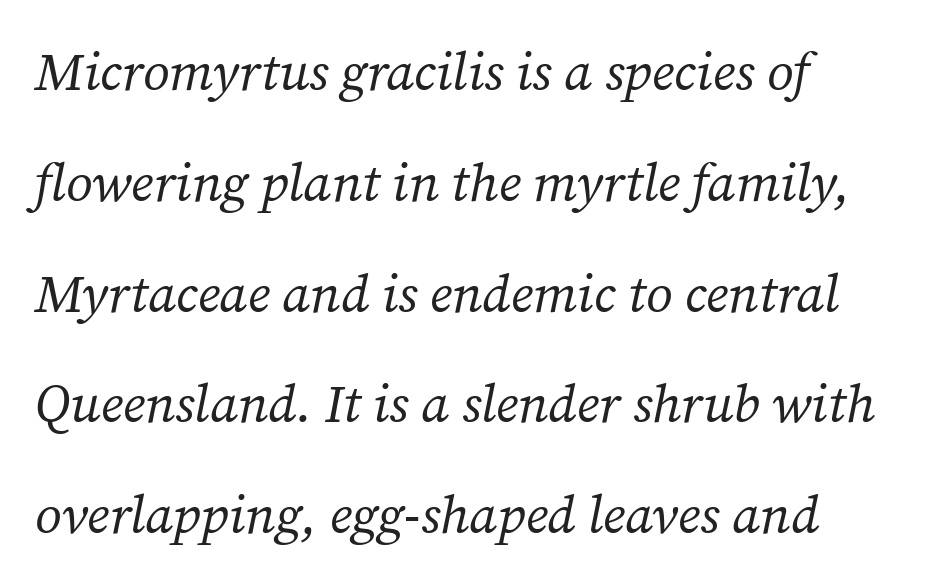
Q: Is the text bold? A: No.
Q: Is the text italic (slanted)? A: Yes, it leans right by about 12 degrees.
Q: Is the typeface a serif or a sans-serif typeface? A: Serif.
Q: Is the text underlined? A: No.
Q: How is the paragraph aligned? A: Left-aligned.
Q: Is the spacing between letters normal or unusually wide? A: Normal.
Q: Is the spacing between lines tight, normal or loose? A: Loose.
Q: Width (condensed, normal, or wide)? A: Normal.
Q: Stroke contrast? A: Medium.
Q: x-height? A: Medium.
Q: Monospaced? A: No.
